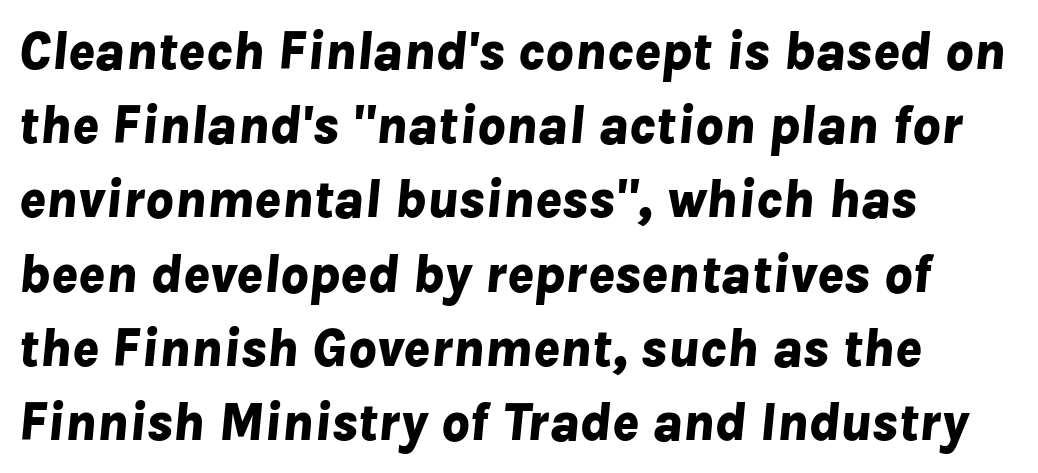
The image shows 55 px bold type, italic (leaning right); set left-aligned, normal line spacing (1.35x), normal letter spacing, not underlined; low stroke contrast and a medium x-height.
